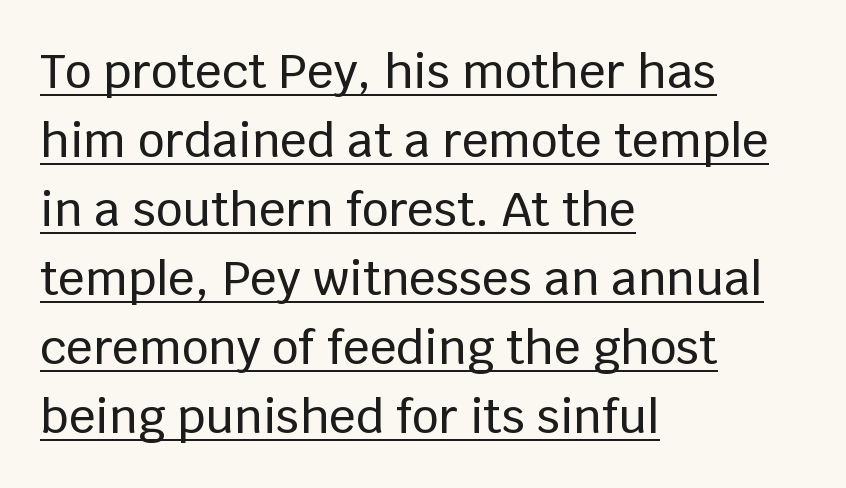
Serifs: no, the terminals of the letterforms are clean. If you drew a line through each stem, it would be perfectly vertical. The vertical gap from one line to the next is medium. Do the characters align in a grid? No, the font is proportional. Descenders here cross a horizontal rule under the line.
